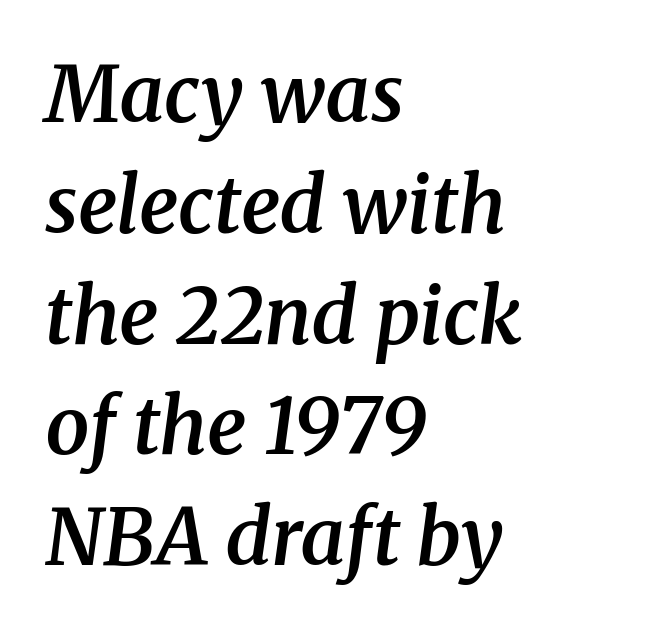
Weight check: semibold — heavier than regular, not quite bold. Anything drawn beneath the words? Only blank space. Varying glyph widths throughout — classic text-font behaviour. Line starts are locked; line ends wander. A typesetter would call this zero additional tracking.
